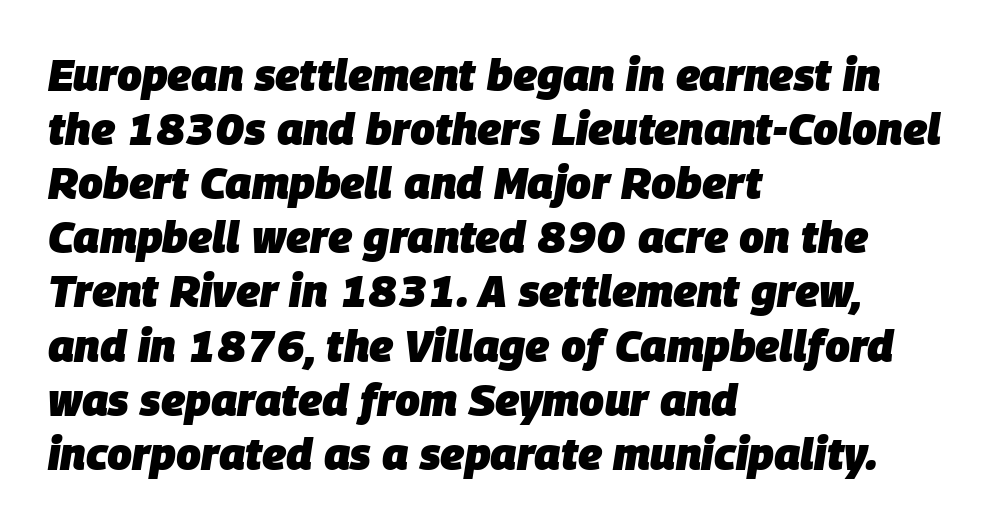
{"italic": "yes", "lean": "right", "slant_degrees": 9, "bold": "yes", "weight": "heavy", "width": "normal", "stroke_contrast": "low", "x_height": "large", "monospaced": "no", "underline": "no", "align": "left", "line_spacing_ratio": 1.23, "letter_spacing": "normal", "letter_spacing_em": 0.0, "glyph_px": 44}
